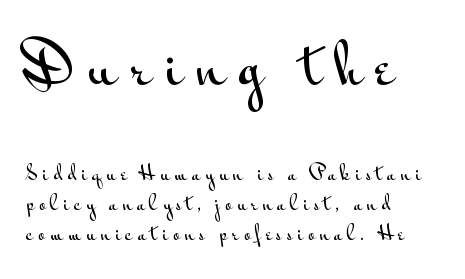
The image shows 56 px wide sans-serif type; set left-aligned, normal line spacing (1.58x), unusually wide letter spacing (+0.25 em), not underlined; the first (top) block is 2.95x larger; medium stroke contrast and a small x-height.
